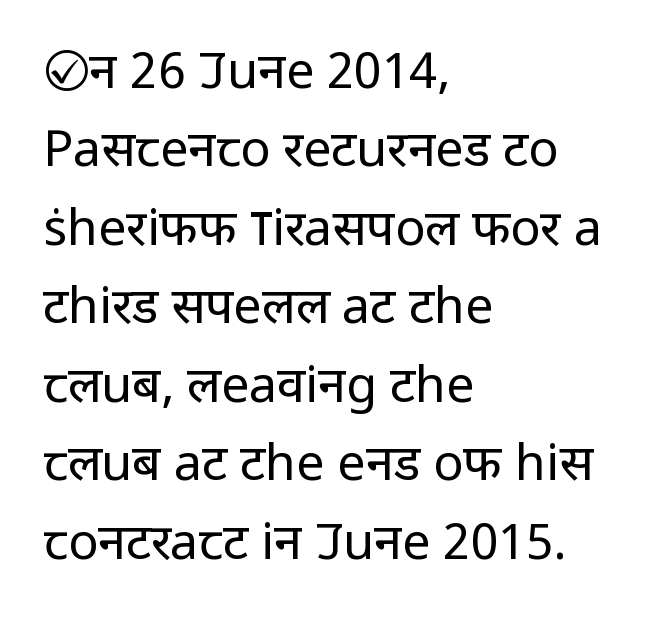
{"serif": "no", "italic": "no", "bold": "no", "weight": "regular", "width": "normal", "stroke_contrast": "low", "x_height": "medium", "monospaced": "no", "underline": "no", "align": "left", "line_spacing": "normal", "line_spacing_ratio": 1.57, "letter_spacing": "normal", "letter_spacing_em": 0.0, "glyph_px": 50}
